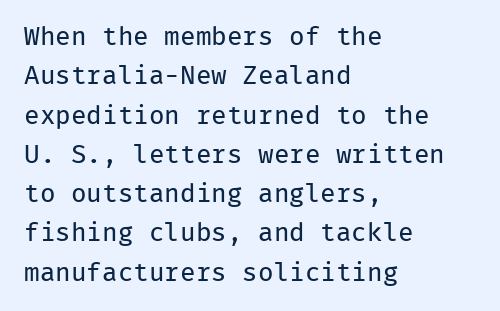
The image shows 26 px text type, upright; set left-aligned, normal line spacing (1.51x), normal letter spacing, not underlined.
